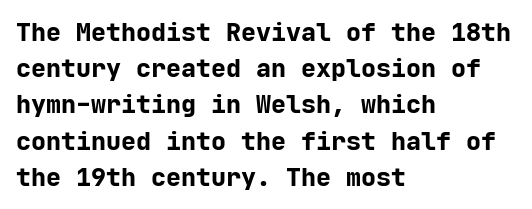
{"italic": "no", "bold": "yes", "underline": "no", "align": "left", "line_spacing": "normal", "line_spacing_ratio": 1.45, "letter_spacing": "normal", "letter_spacing_em": 0.0, "glyph_px": 25}
